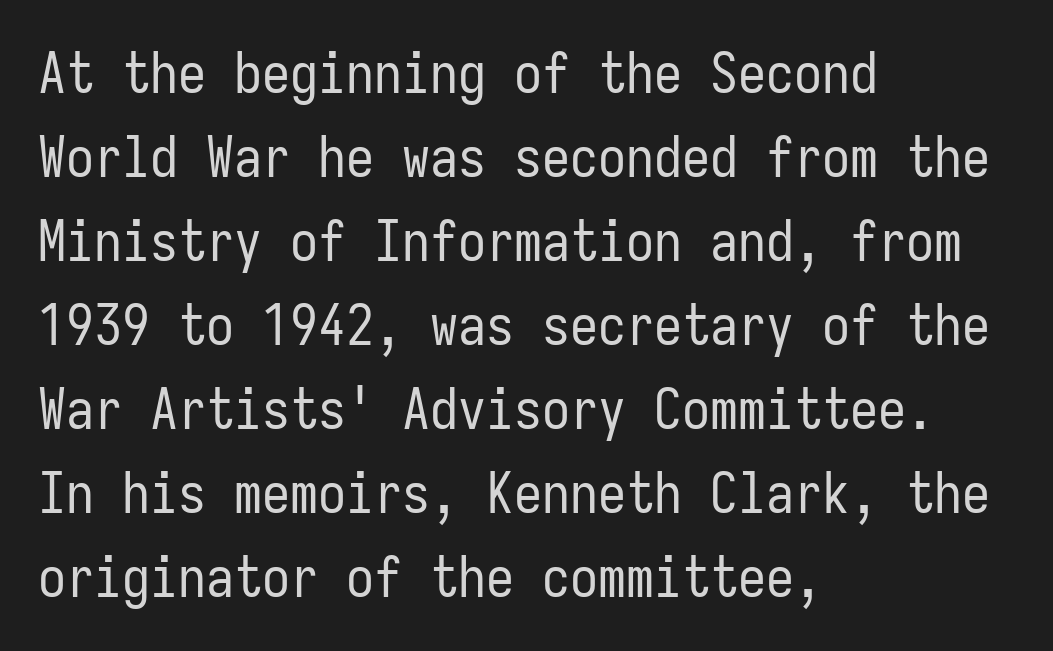
{"serif": "no", "italic": "no", "bold": "no", "weight": "regular", "width": "condensed", "stroke_contrast": "low", "x_height": "medium", "monospaced": "yes", "underline": "no", "align": "left", "line_spacing": "normal", "line_spacing_ratio": 1.5, "letter_spacing": "normal", "letter_spacing_em": 0.0, "glyph_px": 56}
